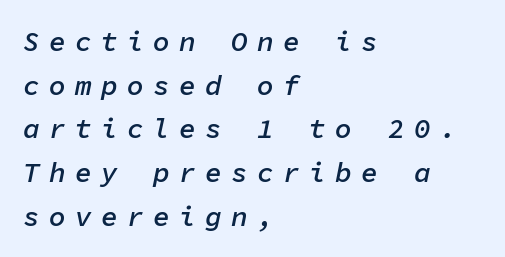
Teacher's note: observe the even left margin — that is flush-left alignment. Letters rest on an invisible, unmarked baseline. It's the slanting kind of type. Successive baselines arrive at the customary interval. The sample has been set in demibold, a notch under bold.
